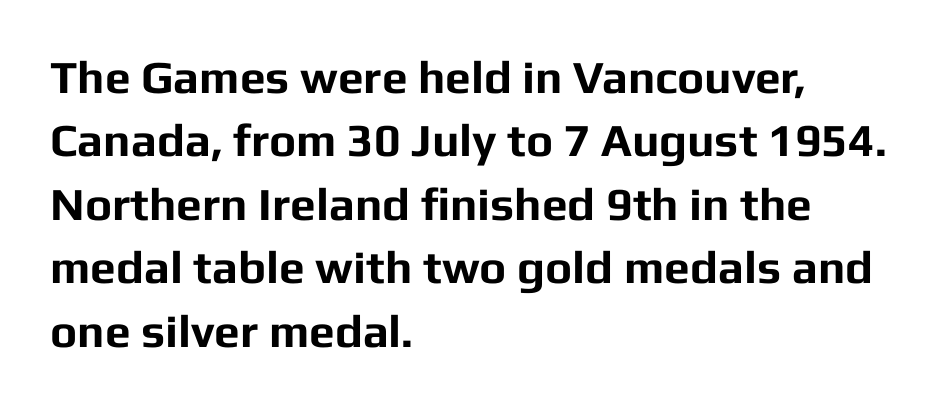
The space beneath each line is pristine and unruled. A typesetter would call this leading conventional body-copy spacing. Notice how the passage keeps a crisp vertical edge on the left only. Vertical strokes here are truly vertical. Strokes here are thick enough to call this a true bold.
